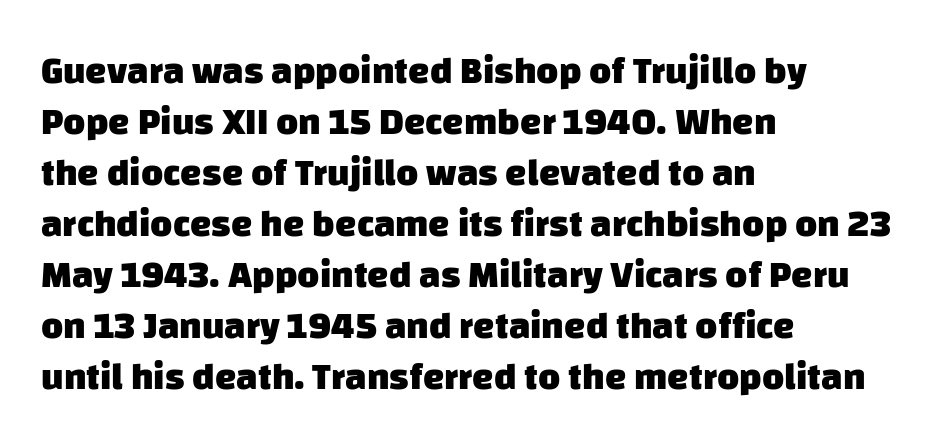
Does the type have serifs? No, each stem ends abruptly. These lines sit exactly where default settings would place them. In CSS terms this would be text-align: left. Heft: maximum for text — a bold. Spacing between characters is what you'd get straight out of the box. Type without underlining.
